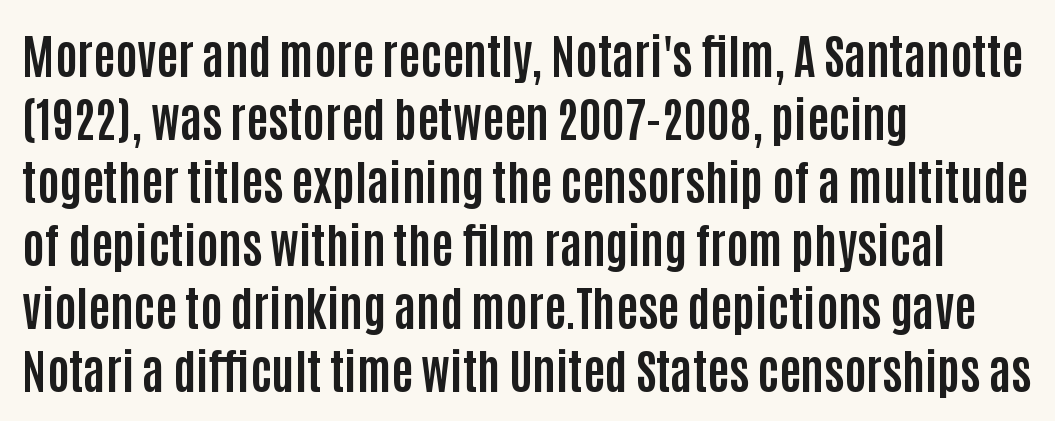
Q: Is the text bold? A: Yes.
Q: Is the text italic (slanted)? A: No, it is upright.
Q: Is the typeface a serif or a sans-serif typeface? A: Sans-serif.
Q: Is the text underlined? A: No.
Q: How is the paragraph aligned? A: Left-aligned.
Q: Is the spacing between letters normal or unusually wide? A: Normal.
Q: Is the spacing between lines tight, normal or loose? A: Normal.
Q: Width (condensed, normal, or wide)? A: Condensed.
Q: Stroke contrast? A: Low.
Q: x-height? A: Large.
Q: Monospaced? A: No.
